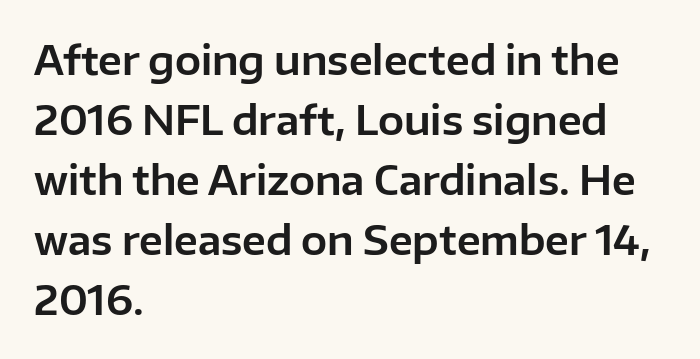
{"serif": "no", "italic": "no", "width": "normal", "stroke_contrast": "low", "x_height": "medium", "monospaced": "no", "underline": "no", "align": "left", "line_spacing": "normal", "line_spacing_ratio": 1.54, "letter_spacing": "normal", "letter_spacing_em": 0.0, "glyph_px": 39}
